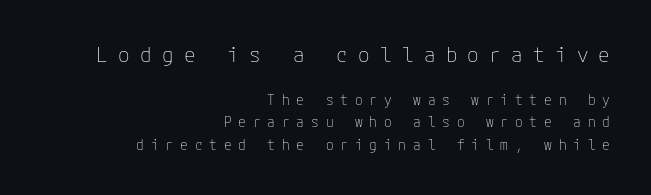
{"italic": "no", "bold": "no", "underline": "no", "align": "right", "line_spacing": "normal", "line_spacing_ratio": 1.59, "letter_spacing": "wide", "letter_spacing_em": 0.49, "larger_block": "first", "size_ratio": 1.5, "glyph_px": 21}
